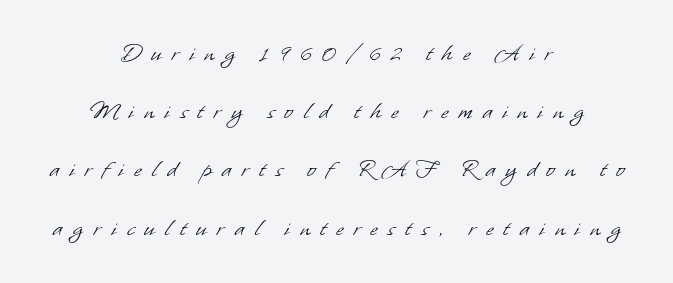
Just letters on the line, the space beneath them empty. Is the stroke heavy? The answer is a plain regular-or-lighter. Neither beginnings nor endings align; midpoints do. The horizontal fit of the characters is loose and conspicuously gappy. The passage shown stacks its lines with a broad gap.
